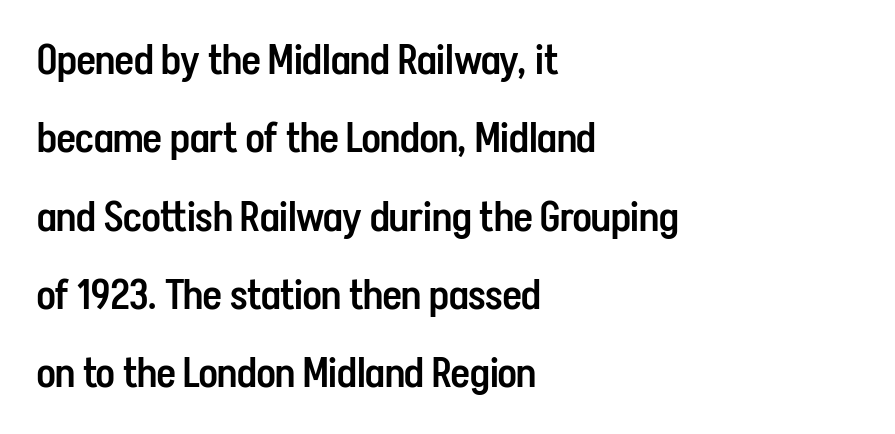
Q: Is the text bold? A: Semi-bold.
Q: Is the text italic (slanted)? A: No, it is upright.
Q: Is the typeface a serif or a sans-serif typeface? A: Sans-serif.
Q: Is the text underlined? A: No.
Q: How is the paragraph aligned? A: Left-aligned.
Q: Is the spacing between letters normal or unusually wide? A: Normal.
Q: Is the spacing between lines tight, normal or loose? A: Loose.
Q: Width (condensed, normal, or wide)? A: Condensed.
Q: Stroke contrast? A: Low.
Q: x-height? A: Medium.
Q: Monospaced? A: No.
